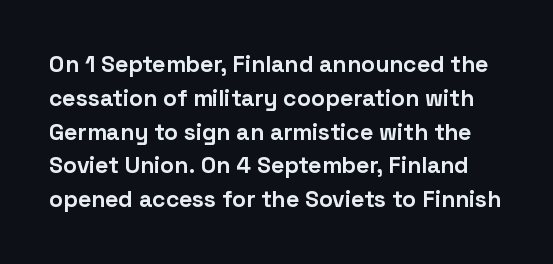
Plenty of ink on the page — the face is bold. Line spacing here is normal. Standard letterfit; no display-style spreading of the glyphs. Bare-footed words on every line.
